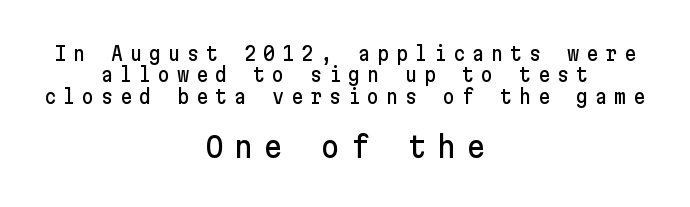
{"serif": "no", "italic": "no", "width": "normal", "stroke_contrast": "low", "x_height": "medium", "underline": "no", "align": "center", "line_spacing": "tight", "line_spacing_ratio": 1.12, "letter_spacing": "wide", "letter_spacing_em": 0.35, "larger_block": "second", "size_ratio": 1.53, "glyph_px": 29}
